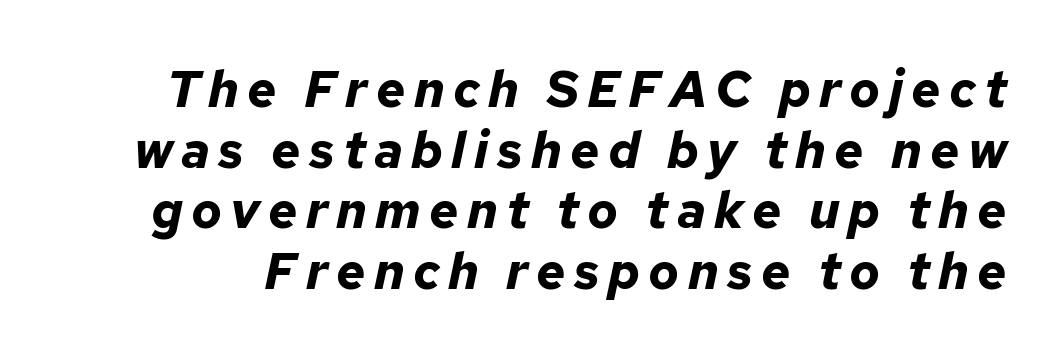
The image shows 51 px bold type, italic (leaning right); set line spacing 1.19x, not underlined; low stroke contrast and a medium x-height.
